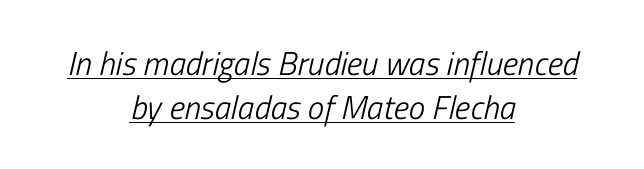
Honestly, the row spacing looks completely unremarkable. Is there an underline? Yes — a line sits under the letters. Glyph-to-glyph distance matches everyday printed text. A typesetter would call this proportional, since set widths differ per character. Emphasis-style slanted type is in use.
